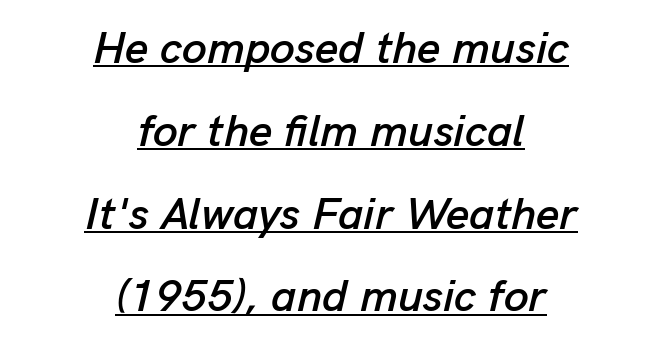
A continuous stroke trails under the words, as in a hyperlink. Yep, that's italic — everything's leaning. Is the block centered? Yes — each line is placed symmetrically about the middle. There is no visible air inserted between adjacent glyphs. Note the varied advance widths — an 'i' is clearly narrower than an 'm'.
